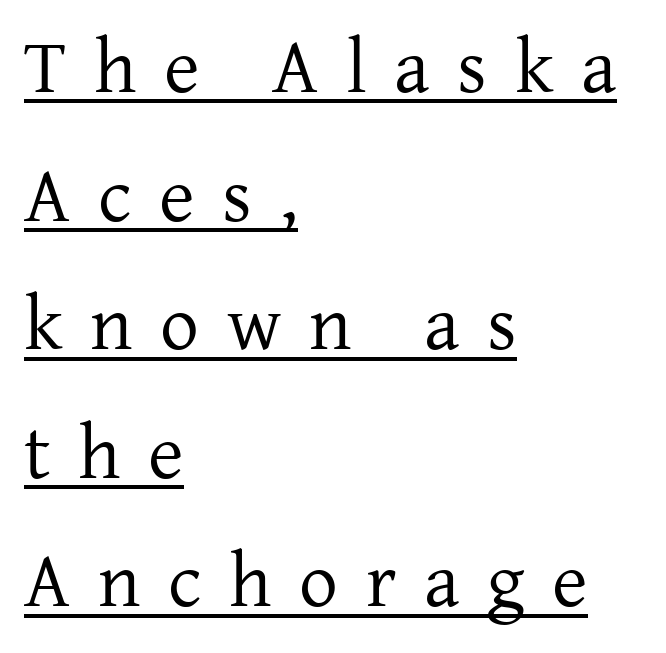
Ordinary non-slanted type is in use. A typesetter would call this leading conventional body-copy spacing. Layout note: lines flush left. Beneath each row of characters lies a ruled line. The letters advance in unequal steps, a hallmark of proportional type. Regarding serifs, this sample has them.
